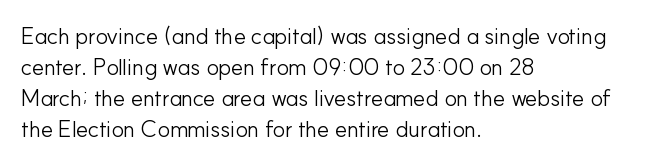
Q: Is the text bold? A: No.
Q: Is the text italic (slanted)? A: No, it is upright.
Q: Is the text underlined? A: No.
Q: How is the paragraph aligned? A: Left-aligned.
Q: Is the spacing between letters normal or unusually wide? A: Normal.
Q: Is the spacing between lines tight, normal or loose? A: Normal.
